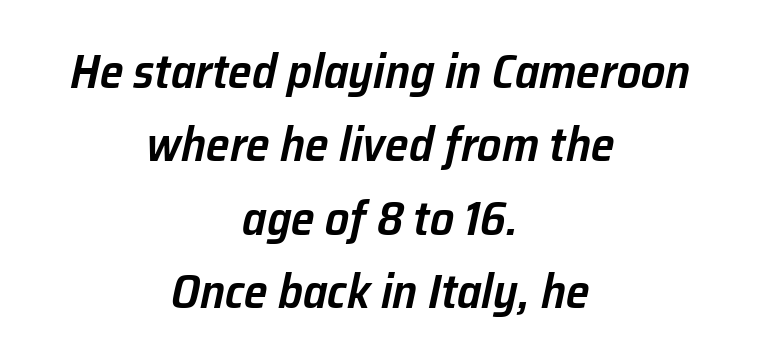
{"italic": "yes", "lean": "right", "slant_degrees": 12, "bold": "semi", "weight": "semibold", "width": "normal", "stroke_contrast": "low", "x_height": "medium", "monospaced": "no", "underline": "no", "align": "center", "line_spacing": "normal", "line_spacing_ratio": 1.53, "letter_spacing": "normal", "letter_spacing_em": 0.0, "glyph_px": 48}
